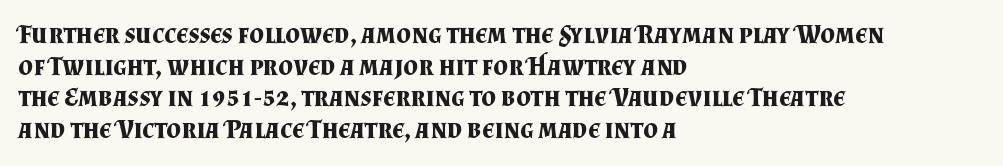
I'd describe the lettering as bold — thick and assertive. Words appear dense and cohesive because spacing is normal. Reading down the block, your eye returns to a fixed left position each line. The lettering holds an erect, upright posture throughout. Descender tails drop into unmarked territory.
